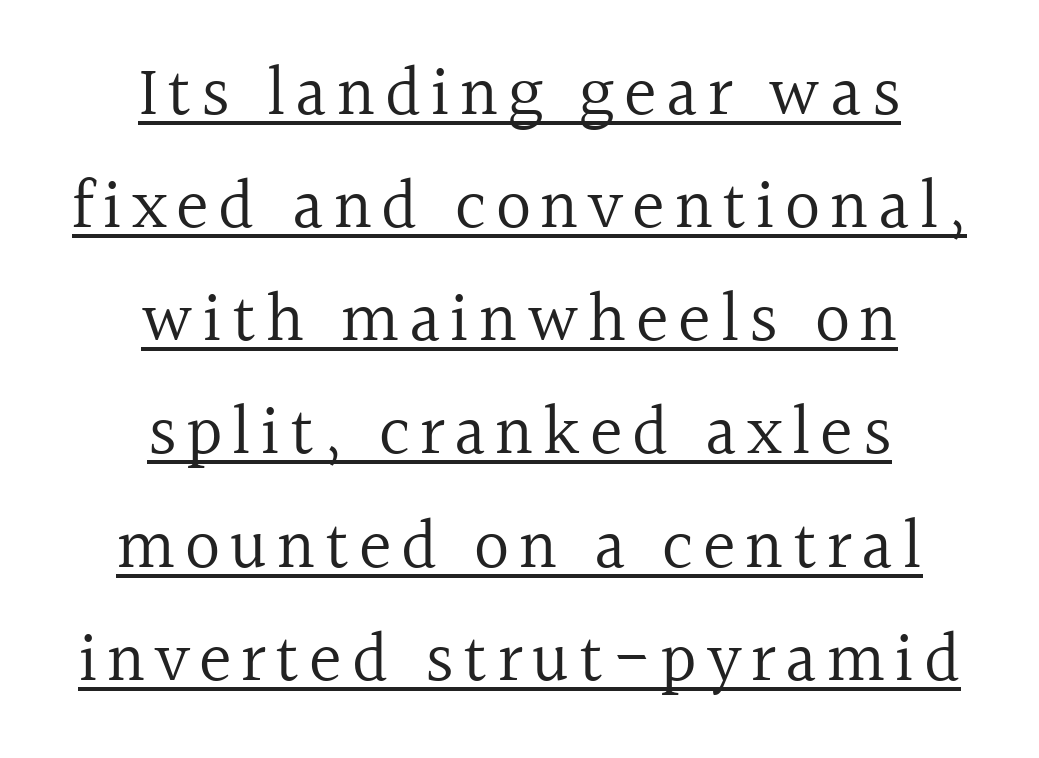
Q: Is the text bold? A: No.
Q: Is the text italic (slanted)? A: No, it is upright.
Q: Is the typeface a serif or a sans-serif typeface? A: Serif.
Q: Is the text underlined? A: Yes.
Q: How is the paragraph aligned? A: Centered.
Q: Is the spacing between lines tight, normal or loose? A: Normal.
Q: Width (condensed, normal, or wide)? A: Normal.
Q: x-height? A: Medium.
Q: Monospaced? A: No.
